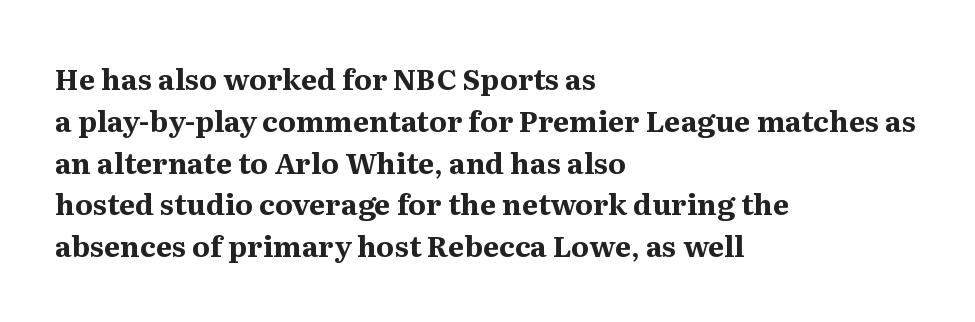
The image shows 29 px bold serif type, upright; set left-aligned, normal line spacing (1.44x), normal letter spacing, not underlined; medium stroke contrast and a medium x-height.
